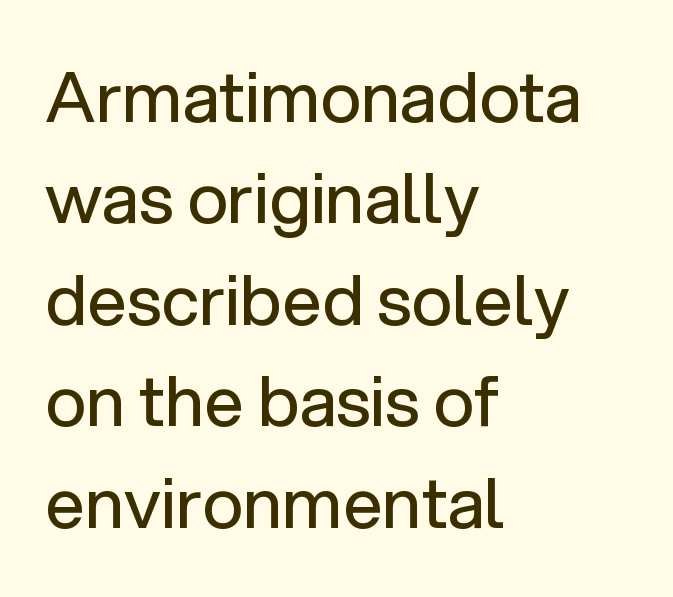
Q: Is the text bold? A: No.
Q: Is the text italic (slanted)? A: No, it is upright.
Q: Is the typeface a serif or a sans-serif typeface? A: Sans-serif.
Q: Is the text underlined? A: No.
Q: How is the paragraph aligned? A: Left-aligned.
Q: Is the spacing between letters normal or unusually wide? A: Normal.
Q: Is the spacing between lines tight, normal or loose? A: Normal.
Q: Width (condensed, normal, or wide)? A: Normal.
Q: Stroke contrast? A: Low.
Q: x-height? A: Medium.
Q: Monospaced? A: No.
